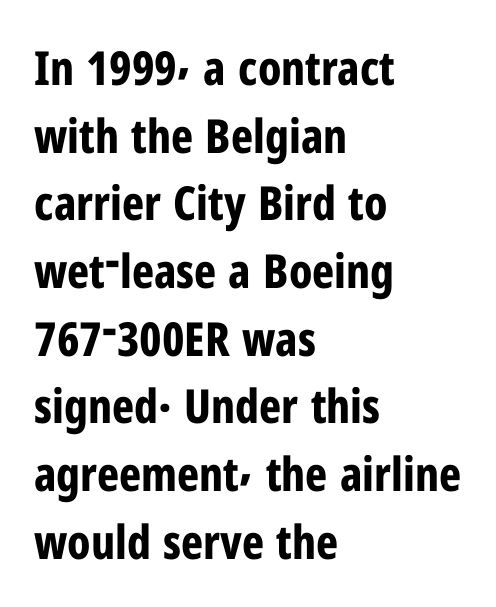
Q: Is the text bold? A: Yes.
Q: Is the text italic (slanted)? A: No, it is upright.
Q: Is the typeface a serif or a sans-serif typeface? A: Sans-serif.
Q: Is the text underlined? A: No.
Q: How is the paragraph aligned? A: Left-aligned.
Q: Is the spacing between letters normal or unusually wide? A: Normal.
Q: Is the spacing between lines tight, normal or loose? A: Normal.
Q: Width (condensed, normal, or wide)? A: Condensed.
Q: Stroke contrast? A: Low.
Q: x-height? A: Medium.
Q: Monospaced? A: No.
